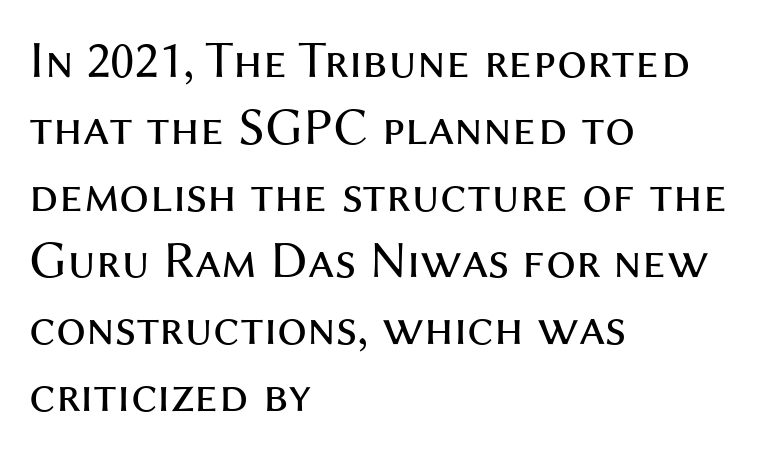
The image shows 53 px regular-weight sans-serif type, upright; set left-aligned, normal line spacing (1.26x), normal letter spacing, not underlined; medium stroke contrast and a medium x-height.
